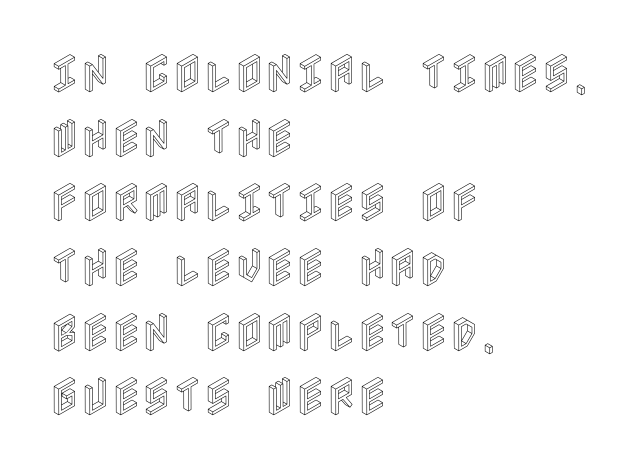
Q: Is the text italic (slanted)? A: No, it is upright.
Q: Is the text underlined? A: No.
Q: How is the paragraph aligned? A: Left-aligned.
Q: Is the spacing between letters normal or unusually wide? A: Normal.
Q: Is the spacing between lines tight, normal or loose? A: Normal.
Q: Width (condensed, normal, or wide)? A: Condensed.
Q: x-height? A: Large.
